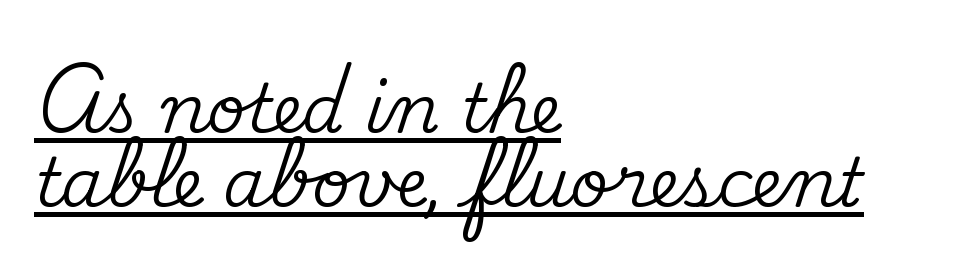
Q: Is the text italic (slanted)? A: Yes.
Q: Is the text underlined? A: Yes.
Q: How is the paragraph aligned? A: Left-aligned.
Q: Is the spacing between letters normal or unusually wide? A: Normal.
Q: Is the spacing between lines tight, normal or loose? A: Tight.
Q: Width (condensed, normal, or wide)? A: Normal.
Q: Stroke contrast? A: Medium.
Q: x-height? A: Small.
Q: Monospaced? A: No.
